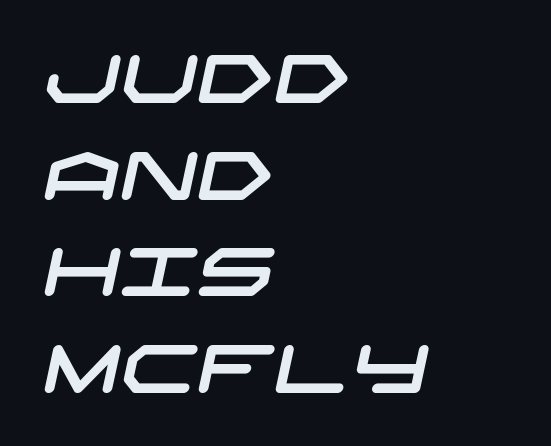
The image shows 68 px wide sans-serif type; set left-aligned, normal line spacing (1.42x), normal letter spacing, not underlined; low stroke contrast and a large x-height.
